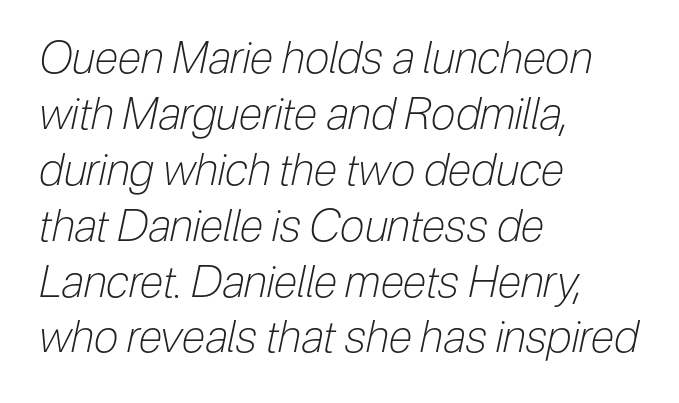
Q: Is the text bold? A: No.
Q: Is the text italic (slanted)? A: Yes, it leans right by about 12 degrees.
Q: Is the text underlined? A: No.
Q: How is the paragraph aligned? A: Left-aligned.
Q: Is the spacing between letters normal or unusually wide? A: Normal.
Q: Is the spacing between lines tight, normal or loose? A: Normal.
Q: Width (condensed, normal, or wide)? A: Condensed.
Q: Stroke contrast? A: Low.
Q: x-height? A: Medium.
Q: Monospaced? A: No.
